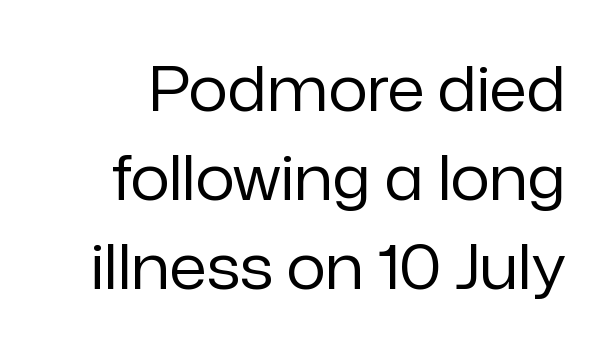
Horizontal bands of white between lines are of average thickness. The passage shown has conventional tracking throughout. These lines are composed in type without serifs. Summary of weight: not heavy and not bold. A clean baseline with only descenders dipping below it.
